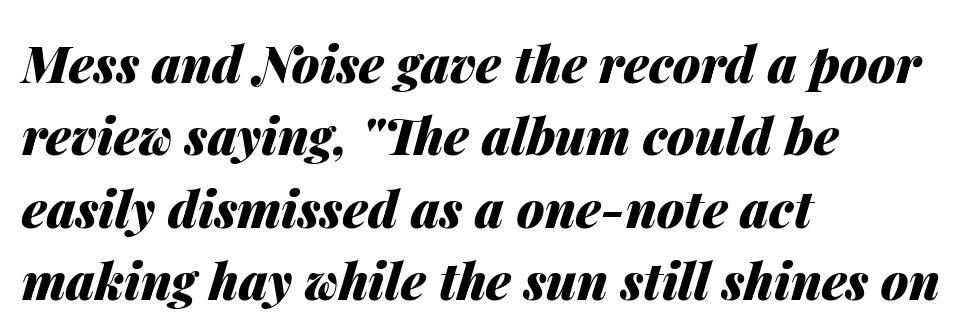
Q: Is the text bold? A: Yes.
Q: Is the text italic (slanted)? A: Yes, it leans right by about 14 degrees.
Q: Is the text underlined? A: No.
Q: How is the paragraph aligned? A: Left-aligned.
Q: Is the spacing between letters normal or unusually wide? A: Normal.
Q: Is the spacing between lines tight, normal or loose? A: Normal.
Q: Width (condensed, normal, or wide)? A: Normal.
Q: Stroke contrast? A: Medium.
Q: x-height? A: Medium.
Q: Monospaced? A: No.
